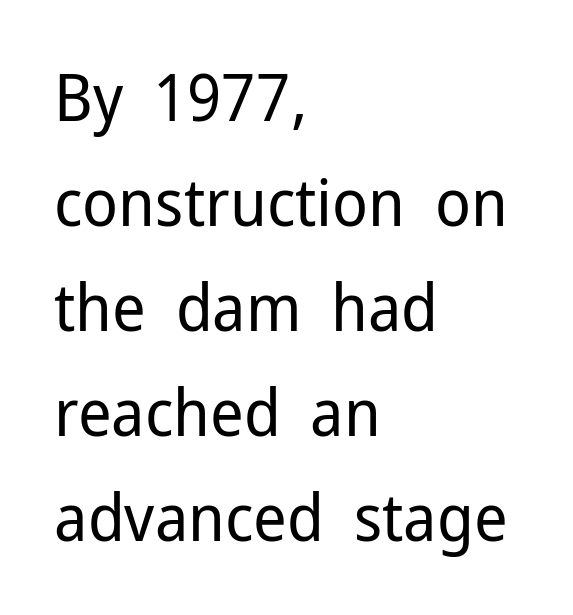
The gaps between neighbouring characters are ordinary and unremarkable. The strokes carry an ordinary text weight at most. Do the characters align in a grid? No, the font is proportional. Look at the bottom of the vertical strokes: they stop flat, with no serifs. Is there any slant? The stems are plumb.
